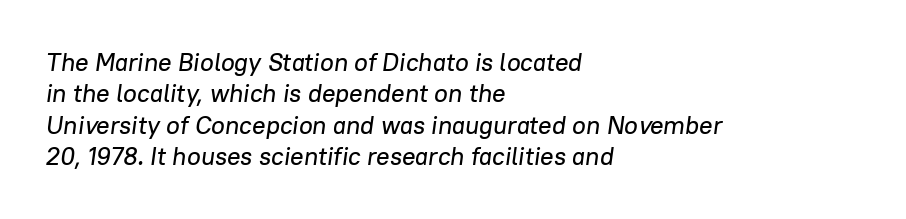
The image shows 25 px text type, italic (leaning right); set left-aligned, normal line spacing (1.26x), normal letter spacing, not underlined.
